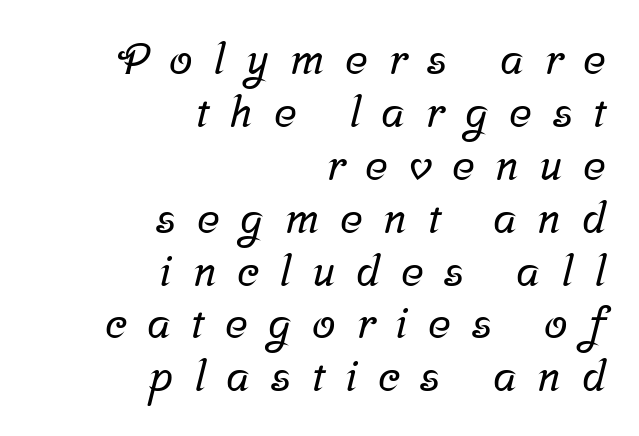
Q: Is the text underlined? A: No.
Q: How is the paragraph aligned? A: Right-aligned.
Q: Is the spacing between letters normal or unusually wide? A: Unusually wide.
Q: Width (condensed, normal, or wide)? A: Normal.
Q: Stroke contrast? A: Low.
Q: x-height? A: Medium.
Q: Monospaced? A: No.
